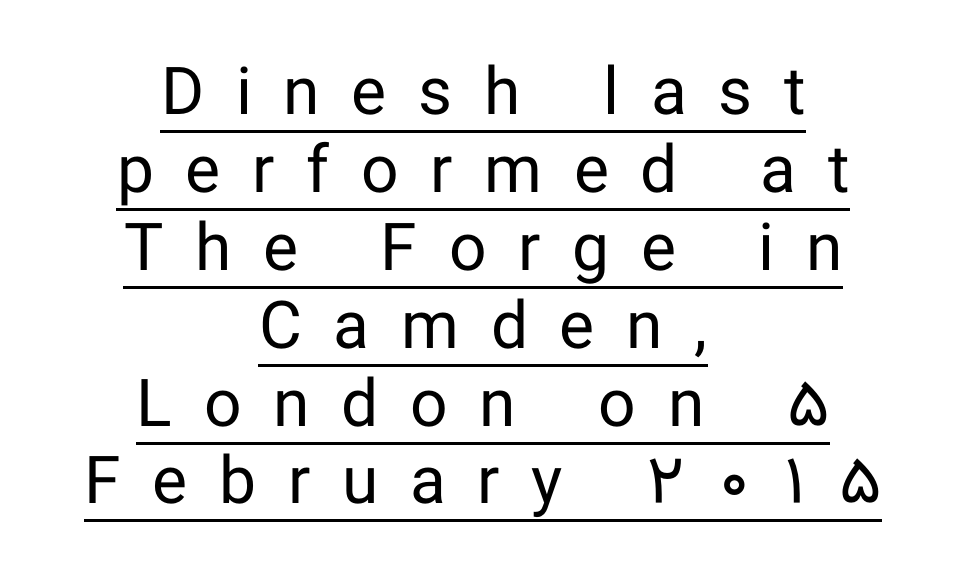
The image shows 66 px regular-weight sans-serif type, upright; set centered, line spacing 1.18x, unusually wide letter spacing (+0.48 em), underlined; low stroke contrast and a medium x-height.
